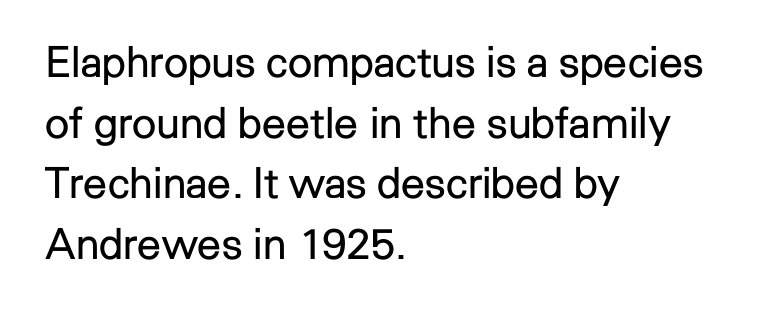
{"serif": "no", "italic": "no", "bold": "no", "weight": "regular", "width": "normal", "stroke_contrast": "low", "x_height": "medium", "monospaced": "no", "underline": "no", "align": "left", "line_spacing": "normal", "line_spacing_ratio": 1.41, "letter_spacing": "normal", "letter_spacing_em": 0.0, "glyph_px": 43}
